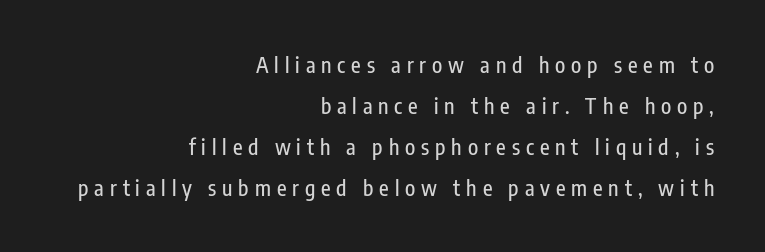
The horizontal fit of the characters is loose and conspicuously gappy. The rag falls on the left side of this text block. Ordinary non-slanted type is in use. The line-height multiplier appears high, well above default. Descenders are the only things crossing below the line.
